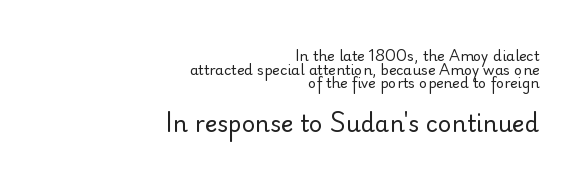
Q: Is the text bold? A: No.
Q: Is the text italic (slanted)? A: No, it is upright.
Q: Is the text underlined? A: No.
Q: How is the paragraph aligned? A: Right-aligned.
Q: Is the spacing between letters normal or unusually wide? A: Normal.
Q: Is the spacing between lines tight, normal or loose? A: Tight.
Q: Which block of text is set in a larger size, the first (top) or the second (bottom)? A: The second (bottom) one.
